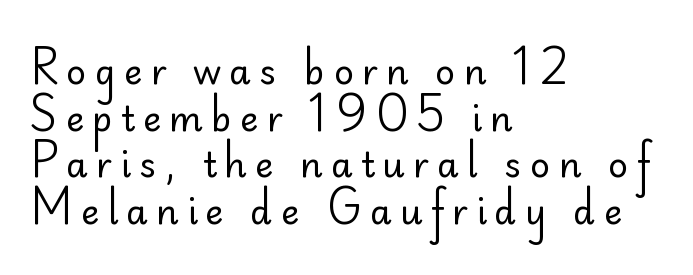
{"serif": "no", "italic": "no", "bold": "no", "weight": "regular", "width": "normal", "stroke_contrast": "low", "x_height": "small", "monospaced": "no", "underline": "no", "align": "left", "line_spacing": "normal", "line_spacing_ratio": 1.33, "letter_spacing": "wide", "letter_spacing_em": 0.23, "glyph_px": 35}
